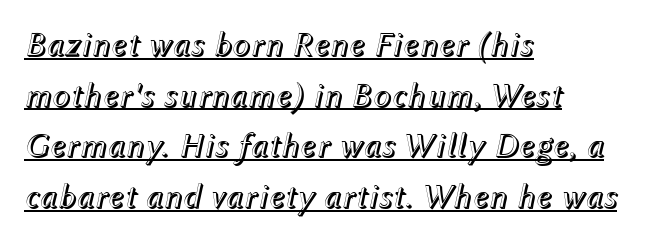
The image shows 34 px text type, italic (leaning right); set left-aligned, normal line spacing (1.49x), normal letter spacing, underlined; a medium x-height.
